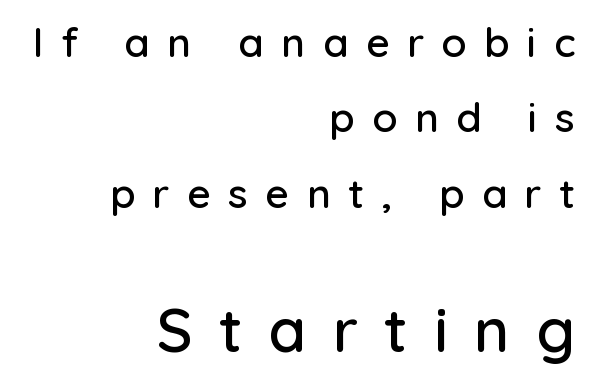
Q: Is the text italic (slanted)? A: No, it is upright.
Q: Is the typeface a serif or a sans-serif typeface? A: Sans-serif.
Q: Is the text underlined? A: No.
Q: How is the paragraph aligned? A: Right-aligned.
Q: Is the spacing between letters normal or unusually wide? A: Unusually wide.
Q: Which block of text is set in a larger size, the first (top) or the second (bottom)? A: The second (bottom) one.
Q: Width (condensed, normal, or wide)? A: Normal.
Q: Stroke contrast? A: Low.
Q: x-height? A: Medium.
Q: Monospaced? A: No.
